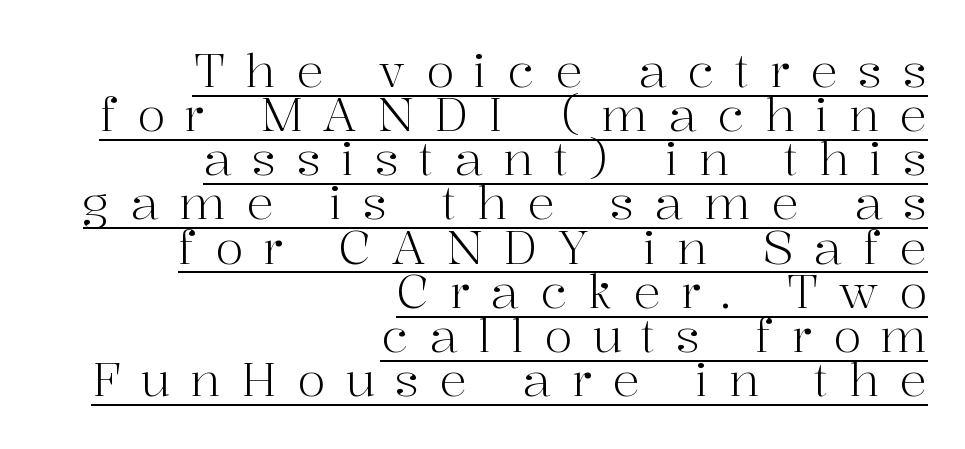
Nothing heavy about these letters — not bold at all. Cramped leading. In designer terms, the underline attribute is active on this setting. A student would call this right alignment; a typographer would say flush right, rag left.
